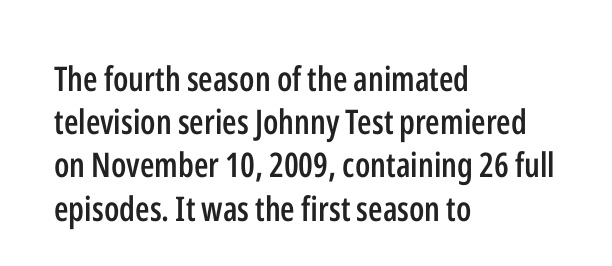
{"serif": "no", "italic": "no", "bold": "semi", "weight": "semibold", "width": "condensed", "stroke_contrast": "low", "x_height": "medium", "monospaced": "no", "underline": "no", "align": "left", "line_spacing": "normal", "line_spacing_ratio": 1.27, "letter_spacing": "normal", "letter_spacing_em": 0.0, "glyph_px": 34}
